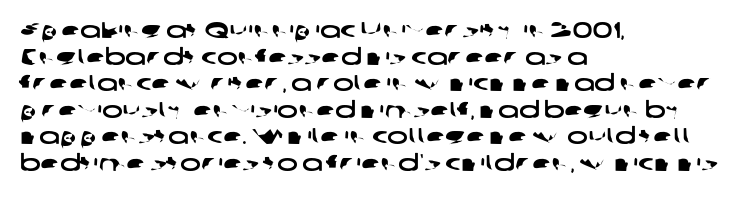
{"underline": "no", "align": "left", "line_spacing_ratio": 1.21, "letter_spacing": "normal", "letter_spacing_em": 0.0, "glyph_px": 22}
